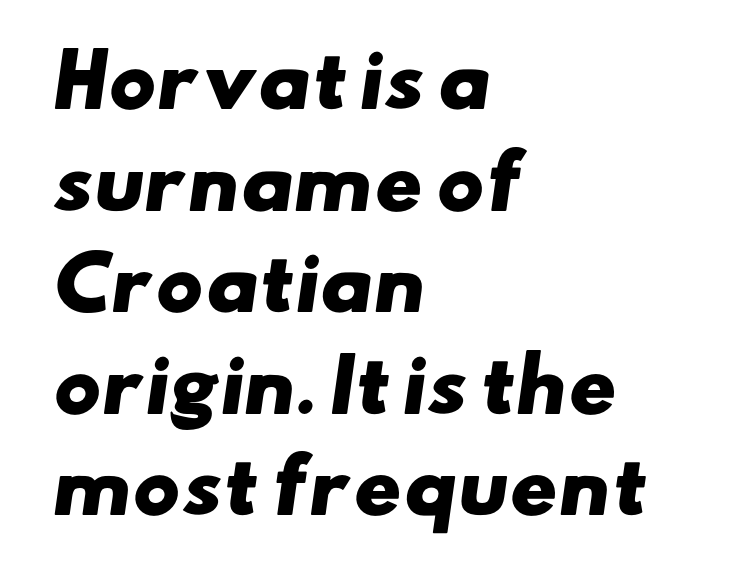
The string is rendered with underlining switched off. These lines stack with their left ends in a neat column. In terms of leading, this rendering sits right in the middle. Font category for this specimen: sans-serif. Note the varied advance widths — an 'i' is clearly narrower than an 'm'. Heavy-handed strokes throughout: this text is bold.
